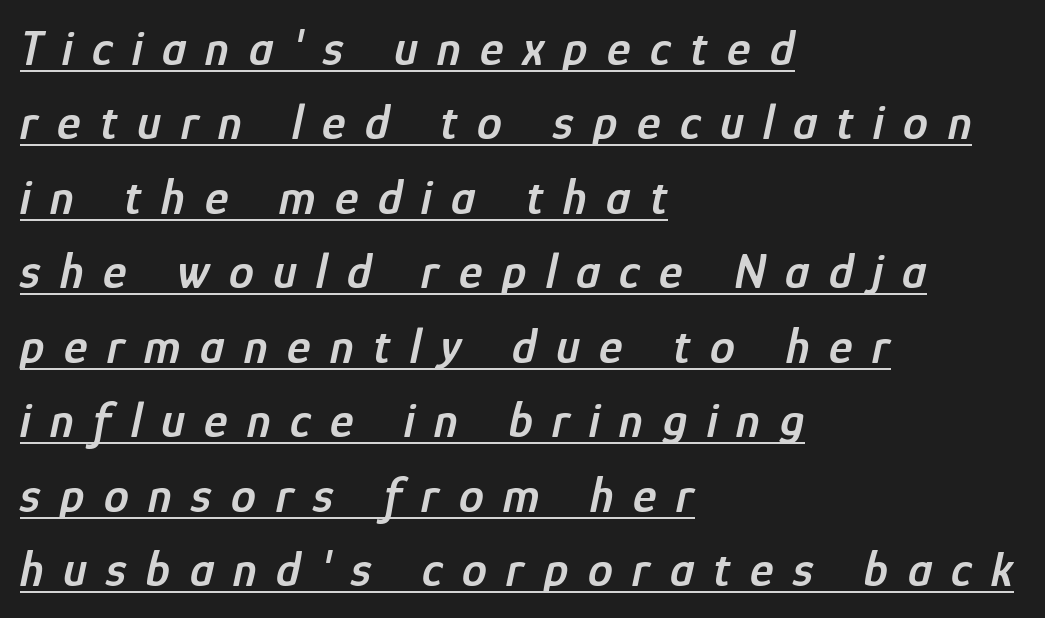
The image shows 50 px semibold, condensed type, italic (leaning right); set left-aligned, normal line spacing (1.49x), unusually wide letter spacing (+0.39 em), underlined; low stroke contrast and a medium x-height.
